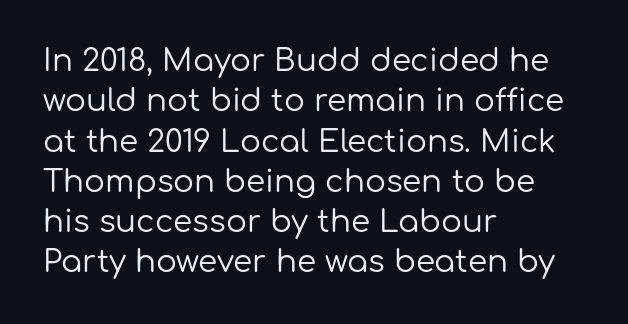
Q: Is the text bold? A: No.
Q: Is the text italic (slanted)? A: No, it is upright.
Q: Is the typeface a serif or a sans-serif typeface? A: Sans-serif.
Q: Is the text underlined? A: No.
Q: How is the paragraph aligned? A: Left-aligned.
Q: Is the spacing between letters normal or unusually wide? A: Normal.
Q: Is the spacing between lines tight, normal or loose? A: Normal.
Q: Width (condensed, normal, or wide)? A: Normal.
Q: Stroke contrast? A: Low.
Q: x-height? A: Medium.
Q: Monospaced? A: No.
